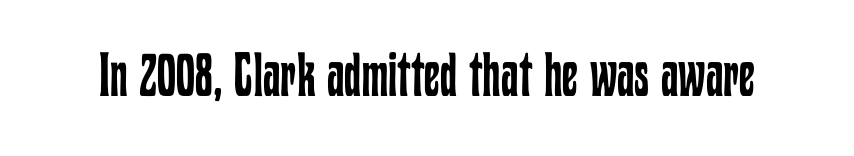
The image shows 61 px regular-weight, condensed type, upright; set normal letter spacing, not underlined; low stroke contrast and a medium x-height.
